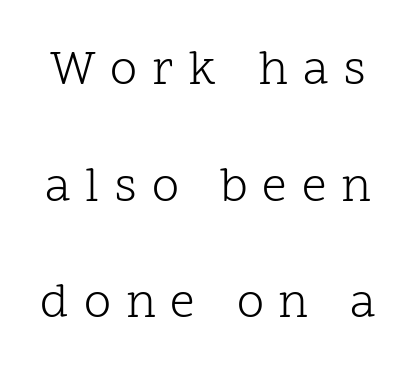
Is this a heavy cut? Hardly; it is regular or lighter. You can tell from the footed stems that serif type was used. Nobody drew a line under any word here. Ascenders rise straight up at ninety degrees. Compared with typical paragraphs, the rows here are farther apart. The horizontal fit of the characters is loose and conspicuously gappy.
